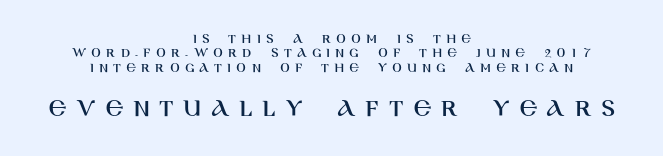
The specimen omits any rule beneath the text block's lines. In CSS terms this would be text-align: center. Note: smaller setting up top, larger setting below. Tightly led — the rows are bunched. Each word looks stretched out because of the extra space between its letters.
